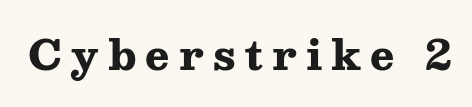
Is this a fixed-width face? No — the glyphs have proportional, varying widths. The font family rendered here belongs to the serif group. A typesetter would mark this as roman, not italic. Decoration check: the copy has no underline.
